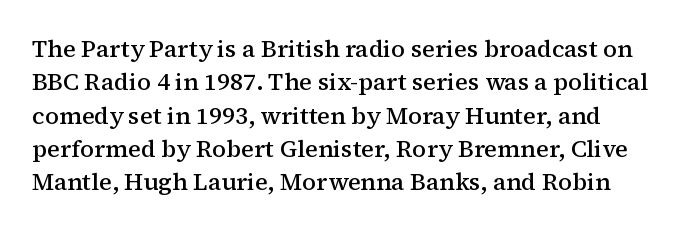
Q: Is the text bold? A: Semi-bold.
Q: Is the text italic (slanted)? A: No, it is upright.
Q: Is the text underlined? A: No.
Q: Is the spacing between letters normal or unusually wide? A: Normal.
Q: Is the spacing between lines tight, normal or loose? A: Normal.
